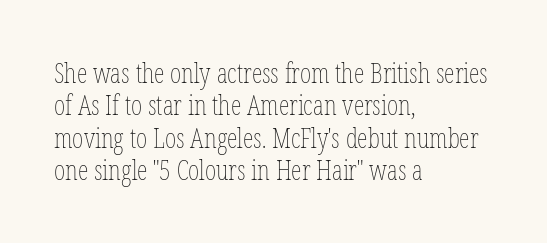
The font is comparable to plain body text, perhaps lighter. Line starts are locked; line ends wander. Nothing unusual about the tracking: characters are spaced as the font intends. The type sits square on the baseline with zero lean. Rule under the text: the space is simply empty.
